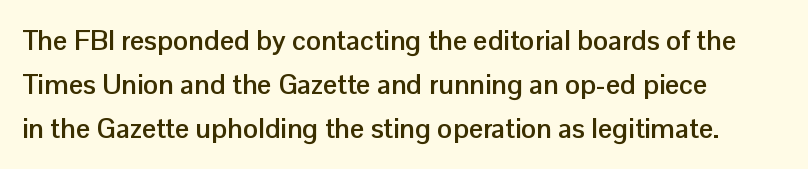
Q: Is the text bold? A: Yes.
Q: Is the text italic (slanted)? A: No, it is upright.
Q: Is the typeface a serif or a sans-serif typeface? A: Sans-serif.
Q: Is the text underlined? A: No.
Q: How is the paragraph aligned? A: Left-aligned.
Q: Is the spacing between letters normal or unusually wide? A: Normal.
Q: Is the spacing between lines tight, normal or loose? A: Normal.
Q: Width (condensed, normal, or wide)? A: Normal.
Q: Stroke contrast? A: Low.
Q: x-height? A: Medium.
Q: Monospaced? A: No.
